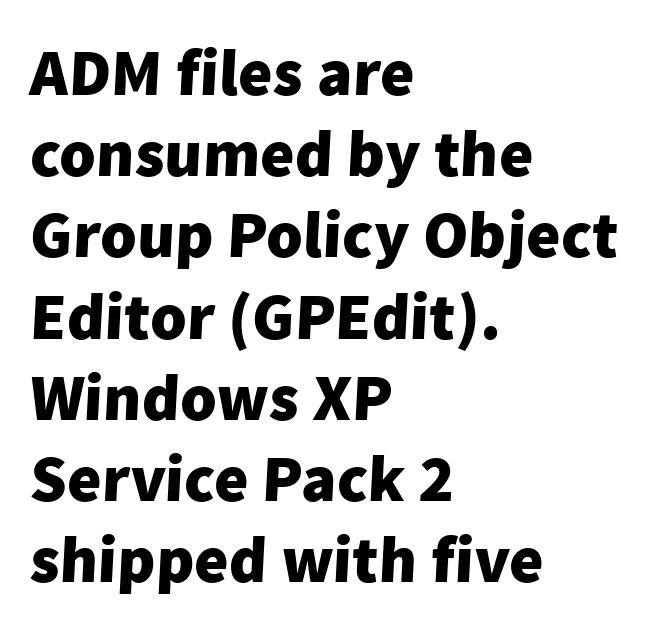
You can tell from the bare stems that sans-serif type was used. Weight: bold. This sample has the flowing, uneven cadence of proportional lettering. Observe the ordinary spacing: letters are neighbours, not strangers. Each line starts at the same left margin while the right side varies. Check under the words: just untouched page.
